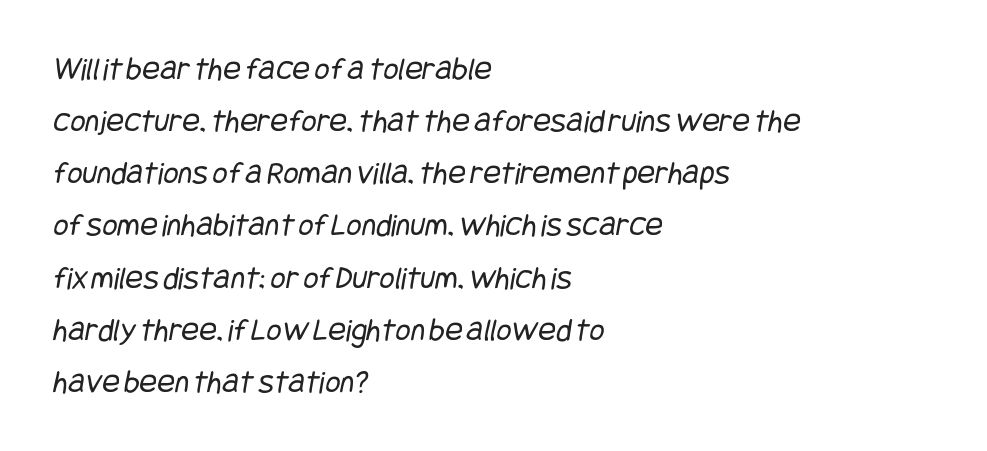
Q: Is the text bold? A: No.
Q: Is the typeface a serif or a sans-serif typeface? A: Sans-serif.
Q: Is the text underlined? A: No.
Q: How is the paragraph aligned? A: Left-aligned.
Q: Is the spacing between letters normal or unusually wide? A: Normal.
Q: Is the spacing between lines tight, normal or loose? A: Normal.
Q: Width (condensed, normal, or wide)? A: Condensed.
Q: Stroke contrast? A: Low.
Q: x-height? A: Large.
